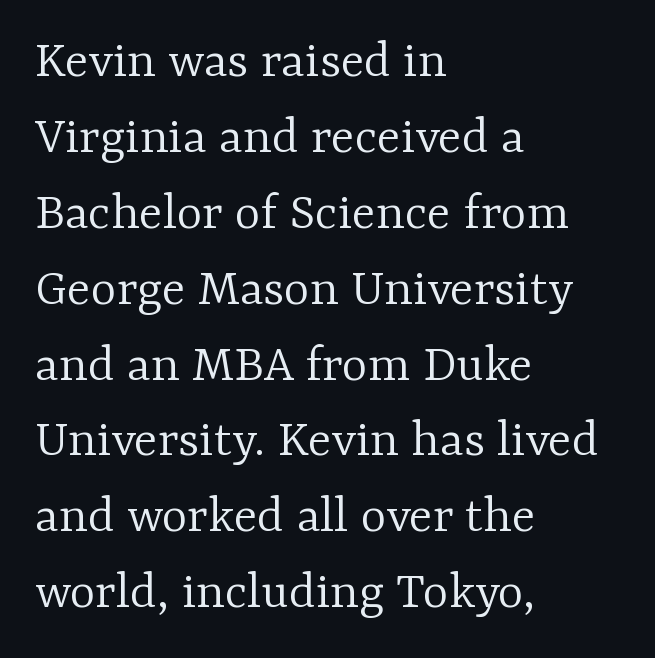
Q: Is the text bold? A: No.
Q: Is the text italic (slanted)? A: No, it is upright.
Q: Is the typeface a serif or a sans-serif typeface? A: Serif.
Q: Is the text underlined? A: No.
Q: How is the paragraph aligned? A: Left-aligned.
Q: Is the spacing between letters normal or unusually wide? A: Normal.
Q: Is the spacing between lines tight, normal or loose? A: Normal.
Q: Width (condensed, normal, or wide)? A: Normal.
Q: Stroke contrast? A: Low.
Q: x-height? A: Medium.
Q: Monospaced? A: No.
